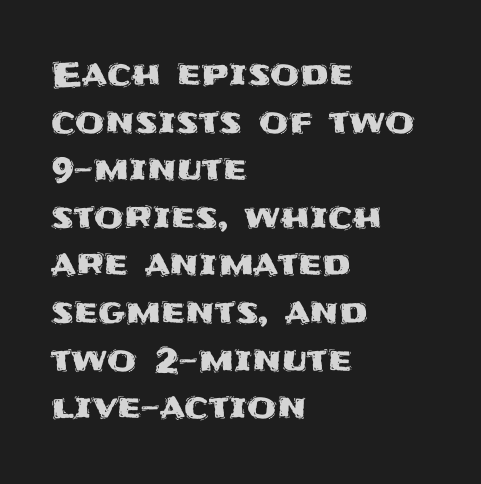
{"serif": "no", "italic": "no", "width": "normal", "stroke_contrast": "medium", "x_height": "large", "monospaced": "no", "underline": "no", "align": "left", "line_spacing": "normal", "line_spacing_ratio": 1.4, "letter_spacing": "normal", "letter_spacing_em": 0.0, "glyph_px": 34}
